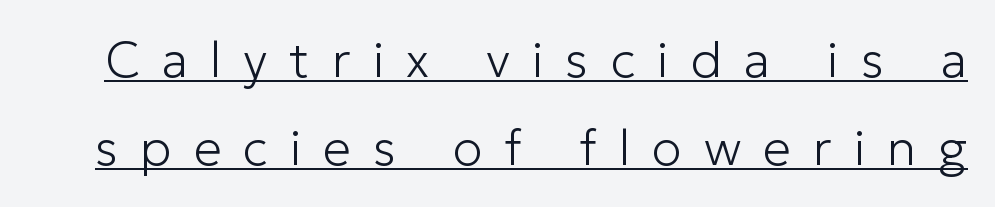
Each word looks stretched out because of the extra space between its letters. Underline: present. No chunkiness to these letters — they're not bold. Examine the stroke ends and you'll find no serifs. This sample has the flowing, uneven cadence of proportional lettering.
